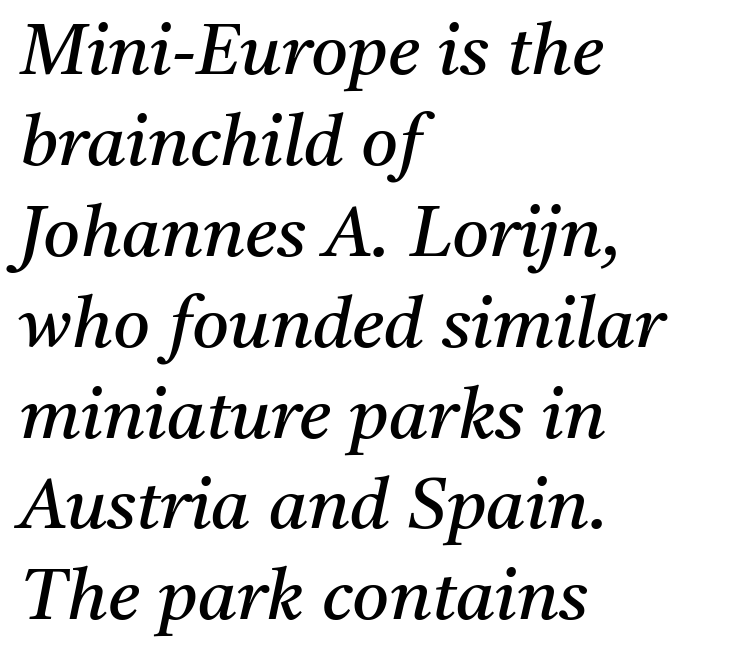
The image shows 71 px regular-weight serif type, italic (leaning right); set left-aligned, normal line spacing (1.28x), normal letter spacing, not underlined; medium stroke contrast and a medium x-height.
